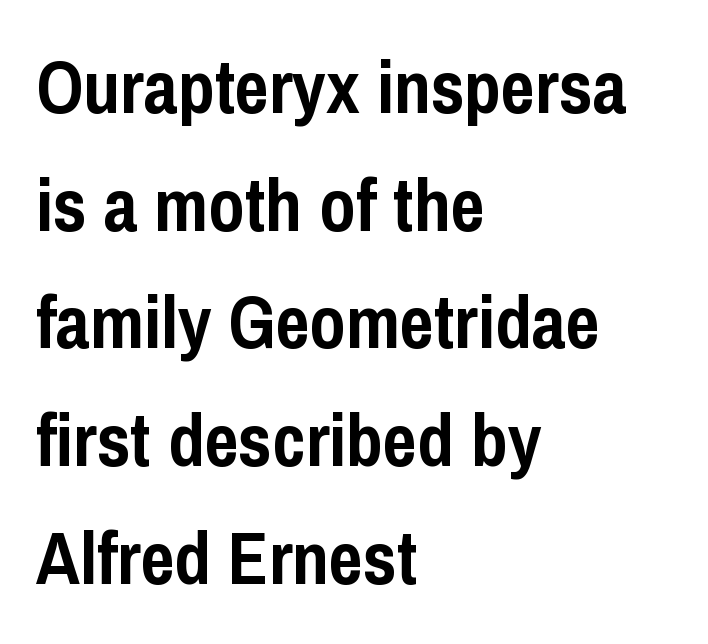
This sample has the flowing, uneven cadence of proportional lettering. Students, note that the glyphs here touch the page at normal intervals. Any mark beneath the type? The region is blank. Notice how descenders clear the ascenders below comfortably — that's standard leading. Compared with a centered layout, this one pins lines to the left instead. These lines are composed in type without serifs.
